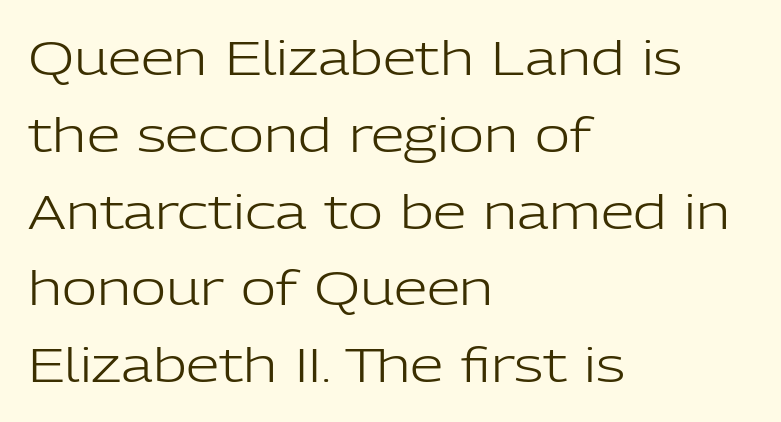
The letters sit at their default tracking, neither squeezed nor spread. The lines sit at an ordinary, default distance from one another. Check the space under the baseline: it is left empty. The specimen reads as upright at a glance.
